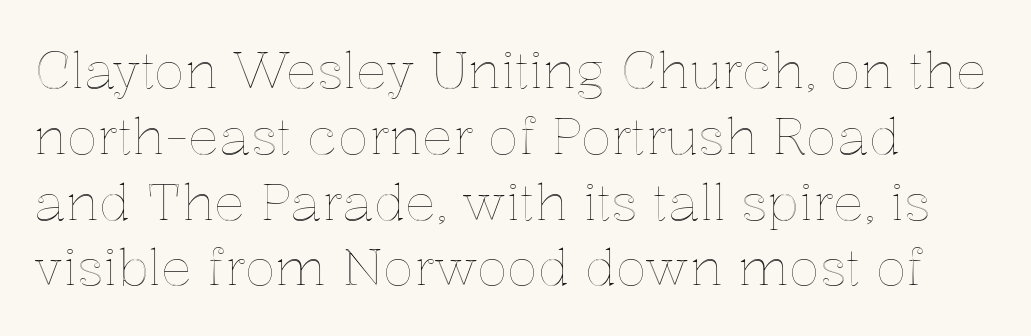
The lines in this sample share a left origin and differ only in where they stop. Tracking here is standard; glyphs follow each other at the usual distance. Evenly set lines give the paragraph a standard silhouette. The axis of the letterforms is exactly vertical. The specimen omits any rule beneath the text block's lines.
